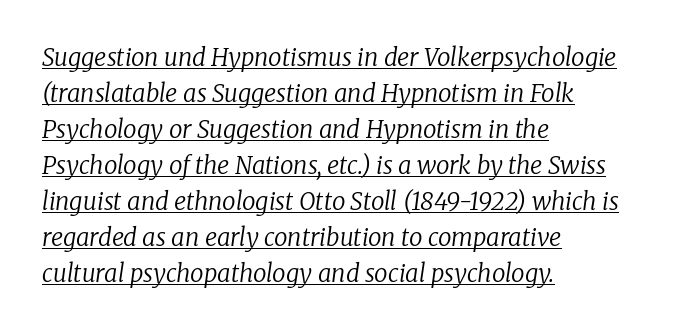
Q: Is the text bold? A: No.
Q: Is the text italic (slanted)? A: Yes, it leans right by about 8 degrees.
Q: Is the text underlined? A: Yes.
Q: How is the paragraph aligned? A: Left-aligned.
Q: Is the spacing between letters normal or unusually wide? A: Normal.
Q: Is the spacing between lines tight, normal or loose? A: Normal.
